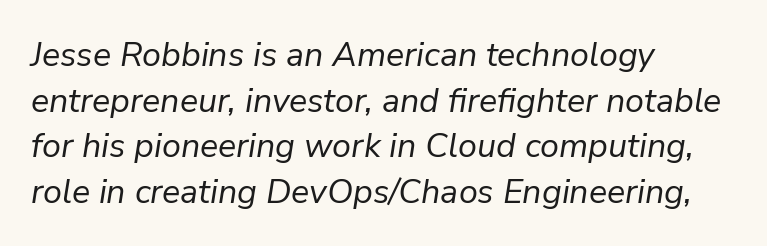
Q: Is the text bold? A: No.
Q: Is the text italic (slanted)? A: Yes, it leans right by about 9 degrees.
Q: Is the text underlined? A: No.
Q: How is the paragraph aligned? A: Left-aligned.
Q: Is the spacing between letters normal or unusually wide? A: Normal.
Q: Is the spacing between lines tight, normal or loose? A: Normal.
Q: Width (condensed, normal, or wide)? A: Normal.
Q: Stroke contrast? A: Low.
Q: x-height? A: Medium.
Q: Monospaced? A: No.
